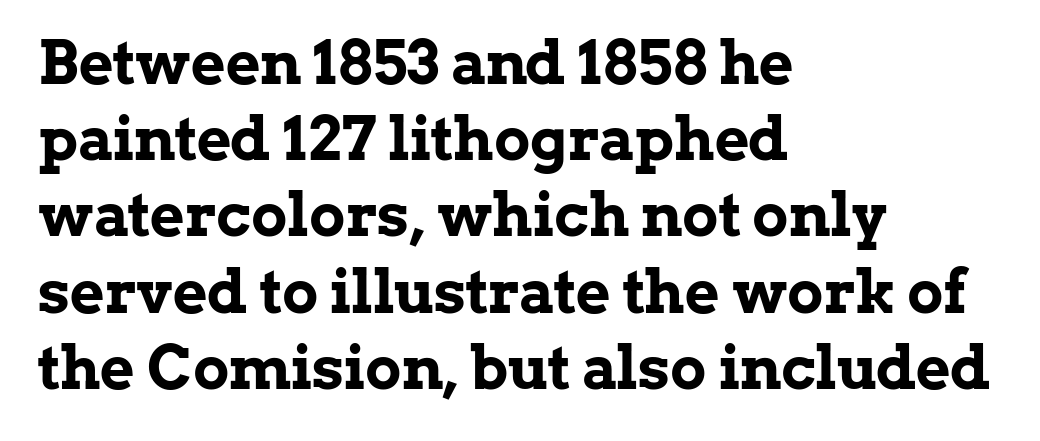
{"serif": "yes", "italic": "no", "bold": "yes", "weight": "bold", "width": "normal", "stroke_contrast": "low", "x_height": "medium", "monospaced": "no", "underline": "no", "align": "left", "line_spacing": "normal", "line_spacing_ratio": 1.27, "letter_spacing": "normal", "letter_spacing_em": 0.0, "glyph_px": 60}
